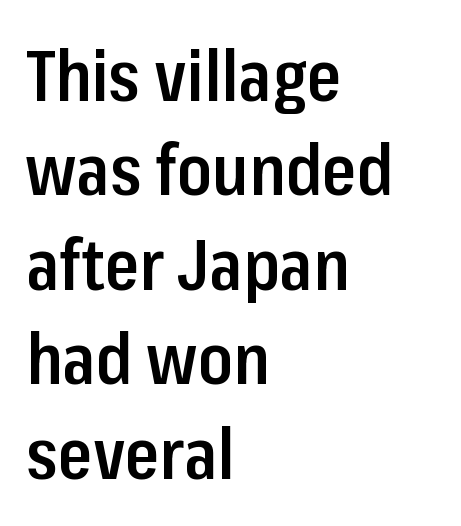
Q: Is the text bold? A: Semi-bold.
Q: Is the text italic (slanted)? A: No, it is upright.
Q: Is the typeface a serif or a sans-serif typeface? A: Sans-serif.
Q: Is the text underlined? A: No.
Q: How is the paragraph aligned? A: Left-aligned.
Q: Is the spacing between letters normal or unusually wide? A: Normal.
Q: Is the spacing between lines tight, normal or loose? A: Normal.
Q: Width (condensed, normal, or wide)? A: Condensed.
Q: Stroke contrast? A: Low.
Q: x-height? A: Medium.
Q: Monospaced? A: No.
